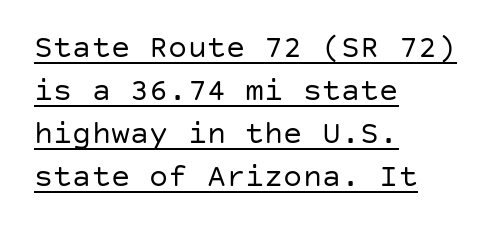
In terms of posture, this sample is upright. The typesetting does not lean heavy: it is not bold. Words appear dense and cohesive because spacing is normal. The line-height multiplier appears to be the usual default. The designer went with a sans here, leaving each stem footless. Teacher's note: observe the even left margin — that is flush-left alignment.
